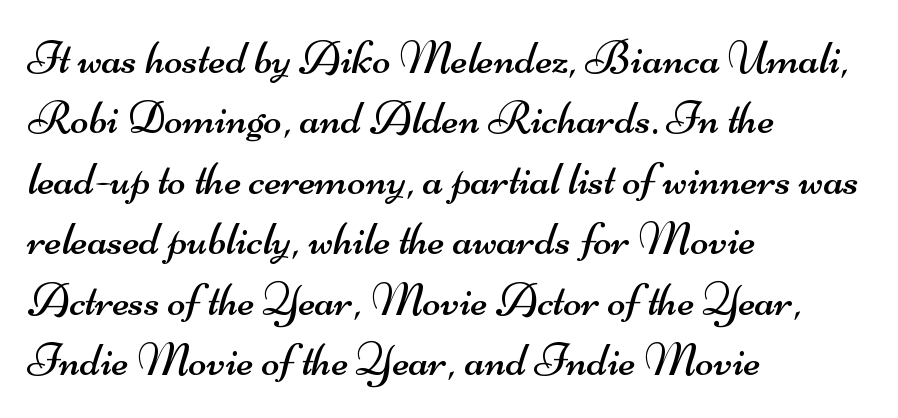
Q: Is the text bold? A: No.
Q: Is the typeface a serif or a sans-serif typeface? A: Sans-serif.
Q: Is the text underlined? A: No.
Q: How is the paragraph aligned? A: Left-aligned.
Q: Is the spacing between letters normal or unusually wide? A: Normal.
Q: Is the spacing between lines tight, normal or loose? A: Normal.
Q: Width (condensed, normal, or wide)? A: Wide.
Q: Stroke contrast? A: Medium.
Q: x-height? A: Small.
Q: Monospaced? A: No.
